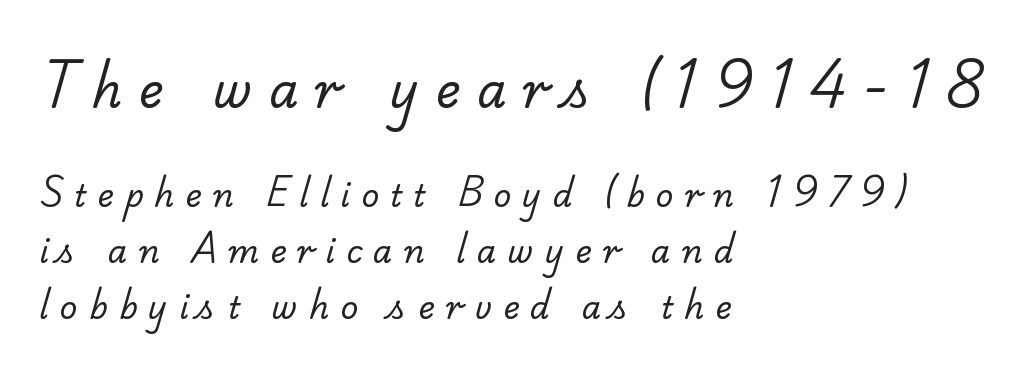
The image shows 47 px regular-weight type; set left-aligned, line spacing 1.8x, unusually wide letter spacing (+0.36 em), not underlined; the first (top) block is 1.52x larger; low stroke contrast and a small x-height.
